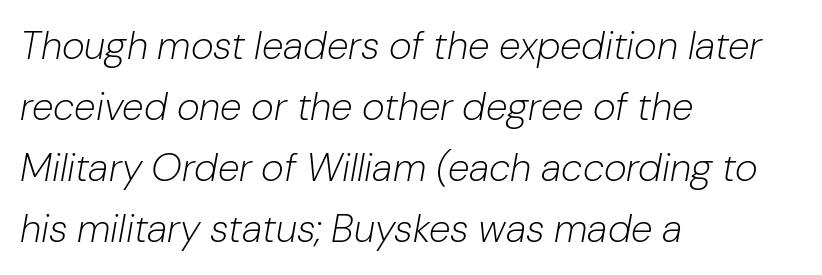
{"italic": "yes", "lean": "right", "slant_degrees": 10, "bold": "no", "weight": "light", "width": "normal", "stroke_contrast": "low", "x_height": "medium", "monospaced": "no", "underline": "no", "align": "left", "line_spacing": "normal", "line_spacing_ratio": 1.56, "letter_spacing": "normal", "letter_spacing_em": 0.0, "glyph_px": 39}
